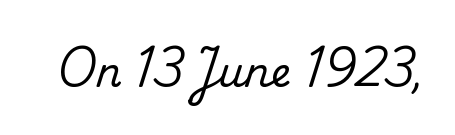
The image shows 40 px serif type; set normal letter spacing, not underlined; medium stroke contrast and a small x-height.
